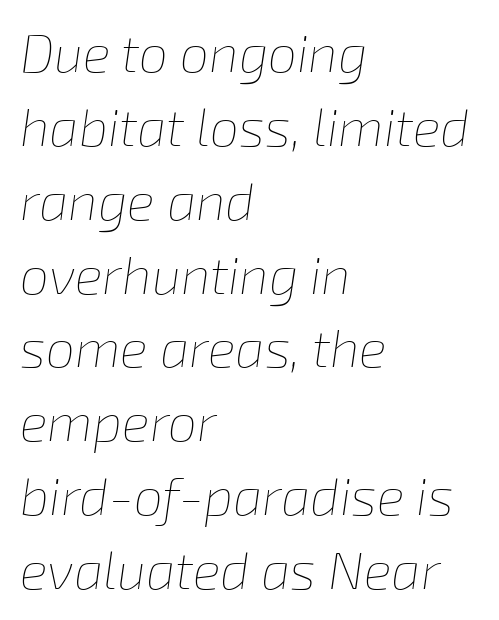
{"italic": "yes", "lean": "right", "slant_degrees": 8, "bold": "no", "weight": "thin", "width": "normal", "stroke_contrast": "low", "x_height": "medium", "monospaced": "no", "underline": "no", "align": "left", "line_spacing": "normal", "line_spacing_ratio": 1.42, "letter_spacing": "normal", "letter_spacing_em": 0.0, "glyph_px": 52}
